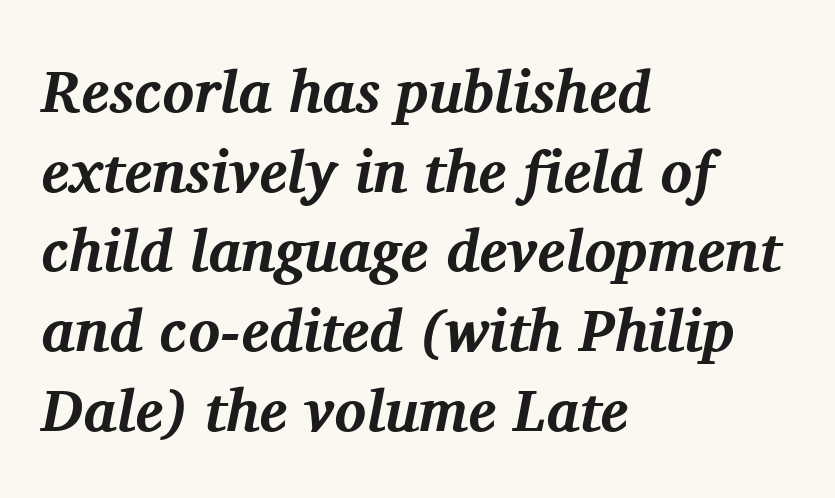
The image shows 59 px bold serif type, italic (leaning right); set left-aligned, normal line spacing (1.35x), normal letter spacing, not underlined; medium stroke contrast and a medium x-height.
